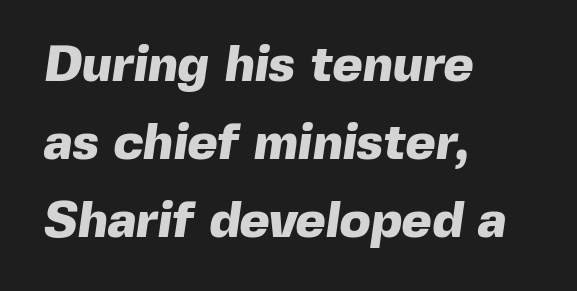
The image shows 51 px heavy sans-serif type; set left-aligned, normal line spacing (1.53x), normal letter spacing, not underlined; a medium x-height.
